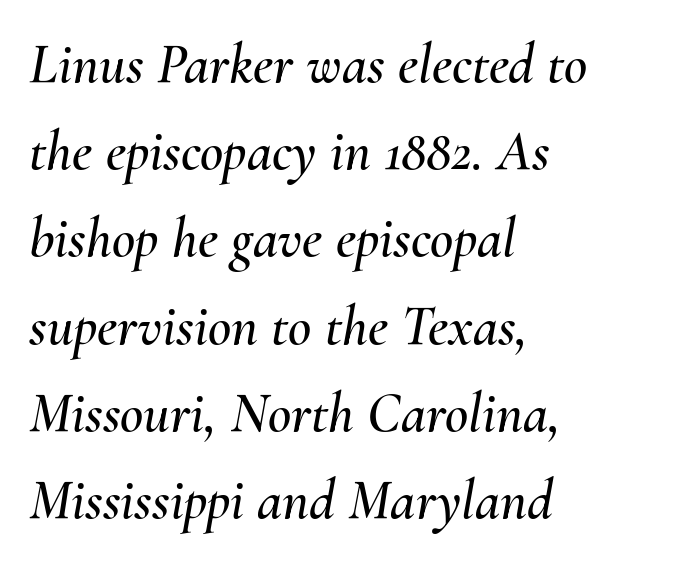
Q: Is the text italic (slanted)? A: Yes, it leans right by about 10 degrees.
Q: Is the text underlined? A: No.
Q: How is the paragraph aligned? A: Left-aligned.
Q: Is the spacing between letters normal or unusually wide? A: Normal.
Q: Is the spacing between lines tight, normal or loose? A: Normal.
Q: Width (condensed, normal, or wide)? A: Normal.
Q: Stroke contrast? A: Medium.
Q: x-height? A: Small.
Q: Monospaced? A: No.
